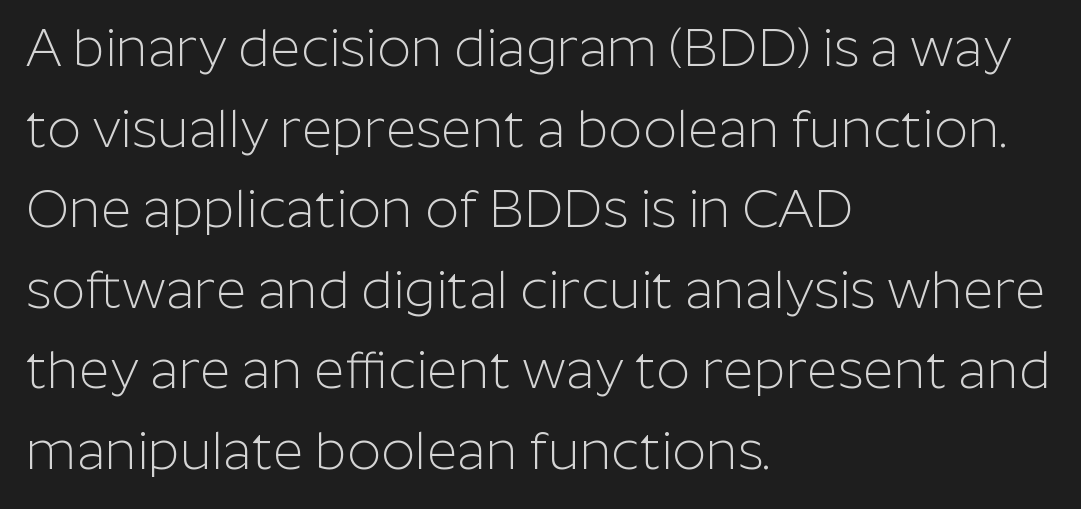
This is sans-serif lettering, the kind often seen on screens and signage. Each new line begins a customary step beneath the previous one. Is this a fixed-width face? No — the glyphs have proportional, varying widths. Each stroke keeps to a modest, everyday thickness or less. You can tell it's not italic because the verticals are truly vertical. Where is the straight margin? On the left.
